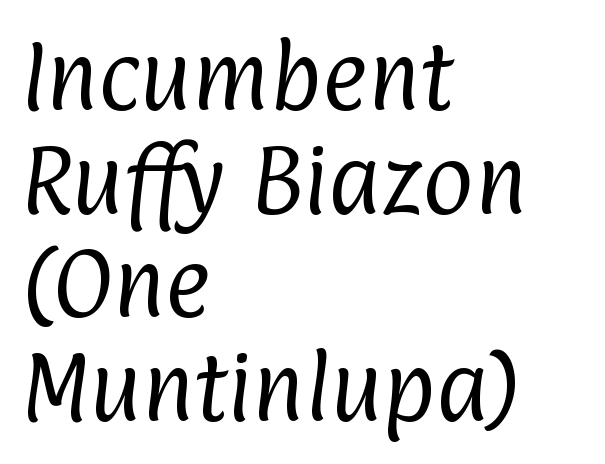
Just letters on the line, the space beneath them empty. Weight: in the light-to-regular range. The lines sit at an ordinary, default distance from one another. The typesetter chose a ragged-right arrangement here.
